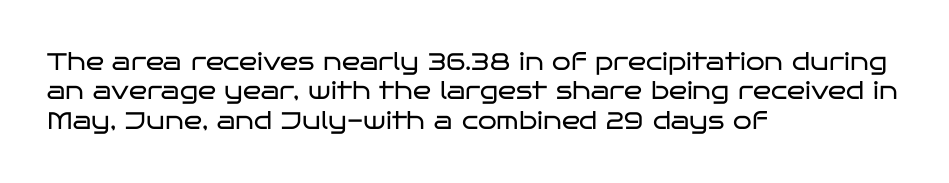
Q: Is the text bold? A: No.
Q: Is the text italic (slanted)? A: No, it is upright.
Q: Is the text underlined? A: No.
Q: How is the paragraph aligned? A: Left-aligned.
Q: Is the spacing between letters normal or unusually wide? A: Normal.
